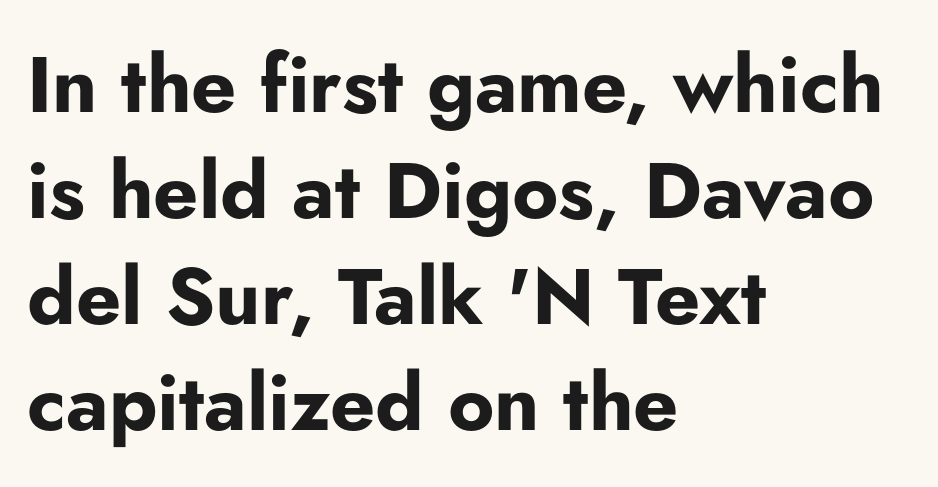
{"serif": "no", "italic": "no", "bold": "yes", "weight": "bold", "width": "normal", "stroke_contrast": "low", "x_height": "small", "monospaced": "no", "underline": "no", "align": "left", "line_spacing": "normal", "line_spacing_ratio": 1.34, "letter_spacing": "normal", "letter_spacing_em": 0.0, "glyph_px": 79}
